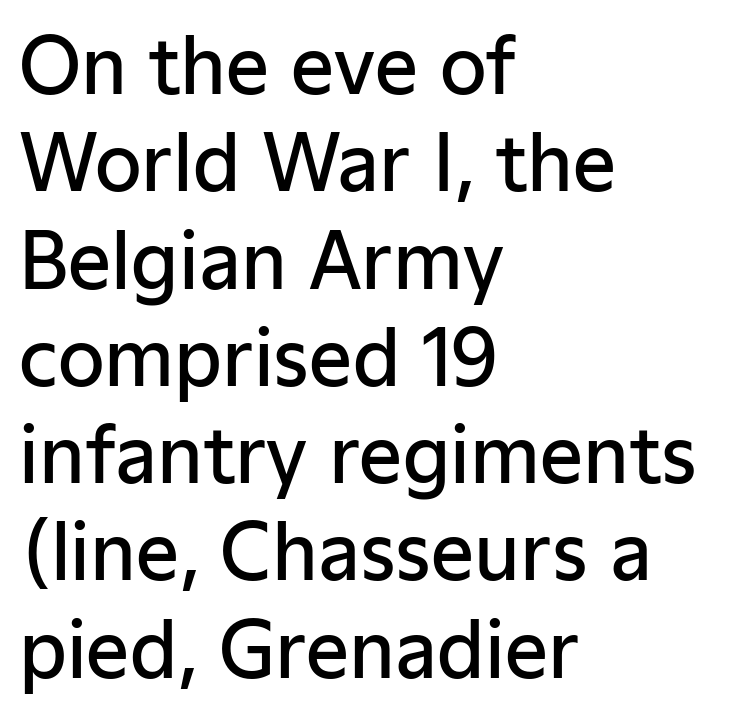
Q: Is the text bold? A: Semi-bold.
Q: Is the text italic (slanted)? A: No, it is upright.
Q: Is the typeface a serif or a sans-serif typeface? A: Sans-serif.
Q: Is the text underlined? A: No.
Q: How is the paragraph aligned? A: Left-aligned.
Q: Is the spacing between letters normal or unusually wide? A: Normal.
Q: Is the spacing between lines tight, normal or loose? A: Normal.
Q: Width (condensed, normal, or wide)? A: Normal.
Q: Stroke contrast? A: Low.
Q: x-height? A: Medium.
Q: Monospaced? A: No.
